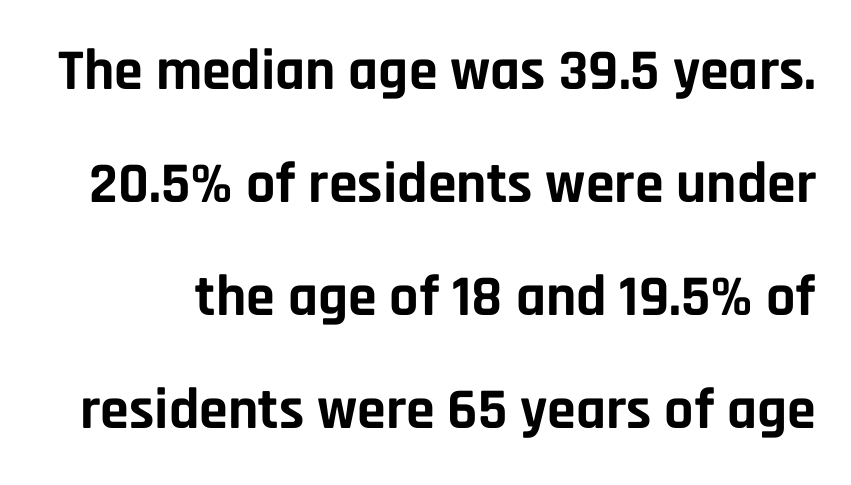
The image shows 58 px bold sans-serif type, upright; set loose line spacing (1.95x), normal letter spacing, not underlined; low stroke contrast and a large x-height.
